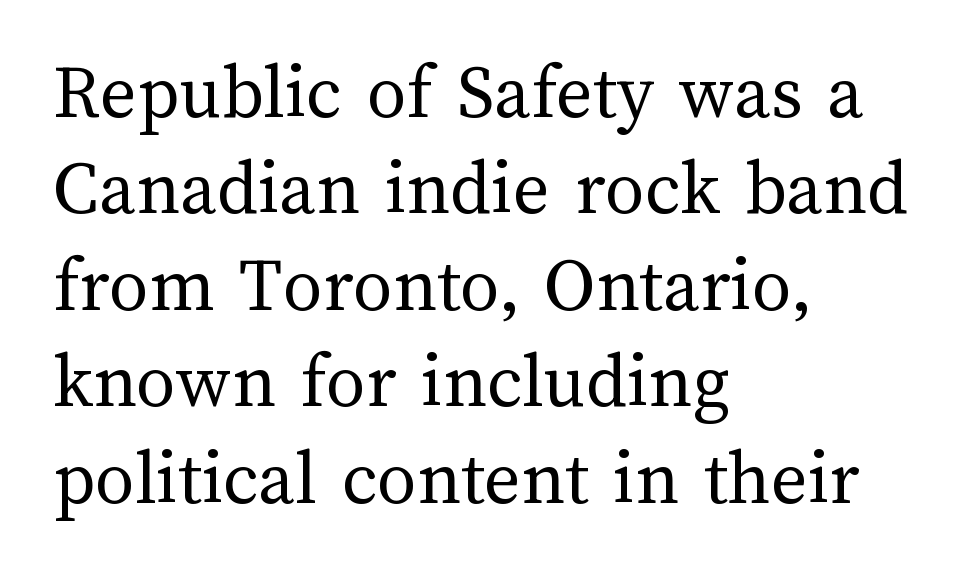
Q: Is the text bold? A: No.
Q: Is the text italic (slanted)? A: No, it is upright.
Q: Is the text underlined? A: No.
Q: How is the paragraph aligned? A: Left-aligned.
Q: Is the spacing between letters normal or unusually wide? A: Normal.
Q: Width (condensed, normal, or wide)? A: Normal.
Q: Stroke contrast? A: Medium.
Q: x-height? A: Medium.
Q: Monospaced? A: No.
